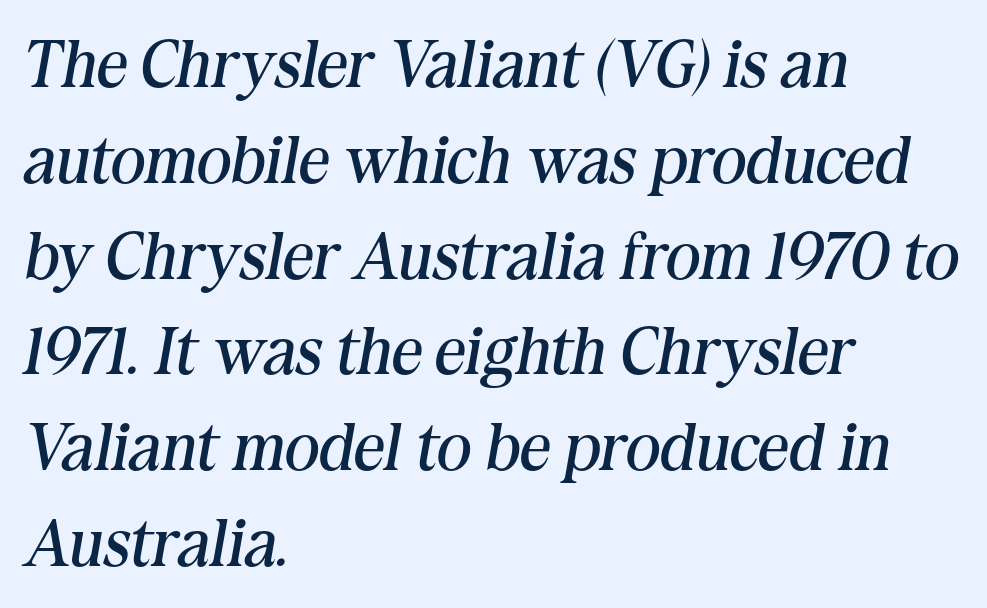
Q: Is the text bold? A: No.
Q: Is the text italic (slanted)? A: Yes, it leans right by about 10 degrees.
Q: Is the typeface a serif or a sans-serif typeface? A: Serif.
Q: Is the text underlined? A: No.
Q: How is the paragraph aligned? A: Left-aligned.
Q: Is the spacing between letters normal or unusually wide? A: Normal.
Q: Is the spacing between lines tight, normal or loose? A: Normal.
Q: Width (condensed, normal, or wide)? A: Normal.
Q: Stroke contrast? A: Medium.
Q: x-height? A: Medium.
Q: Monospaced? A: No.
